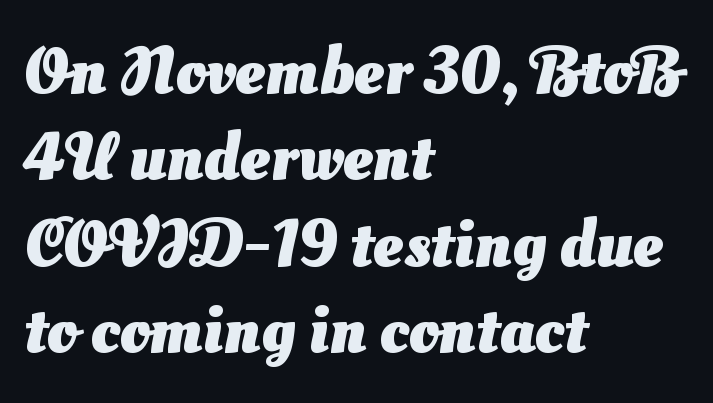
The image shows 68 px heavy sans-serif type; set left-aligned, normal line spacing (1.27x), normal letter spacing, not underlined; medium stroke contrast and a small x-height.
